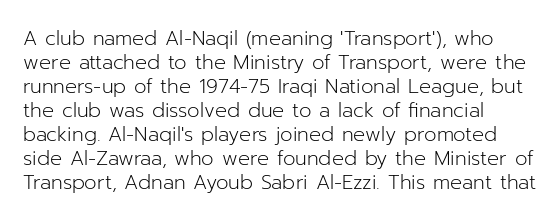
The image shows 20 px text type, upright; set left-aligned, line spacing 1.2x, normal letter spacing, not underlined.
